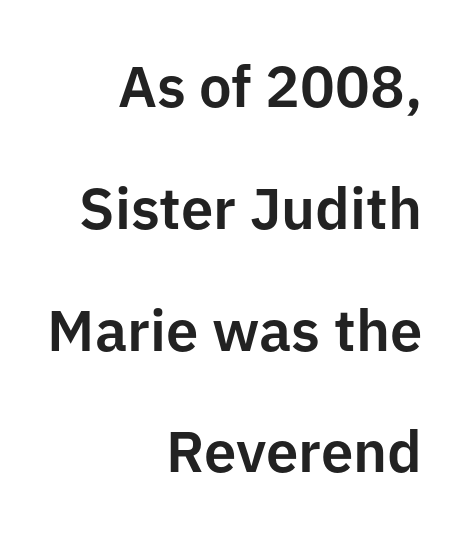
Posture: upright roman. Each new line begins a long way beneath the previous one. This sample has the flowing, uneven cadence of proportional lettering. Unlike a traditional serif, this face leaves its strokes unadorned. The passage is arranged like a letterhead date or caption credit — flush right. Nothing unusual about the tracking: characters are spaced as the font intends.
